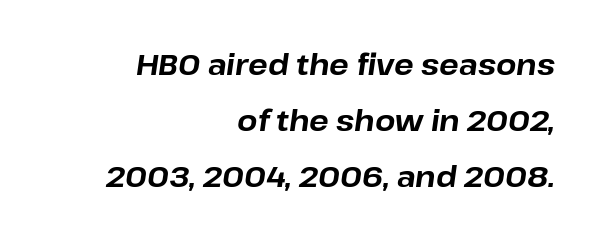
The image shows 29 px bold type, italic (leaning right); set right-aligned, loose line spacing (1.93x), normal letter spacing, not underlined; low stroke contrast and a medium x-height.
